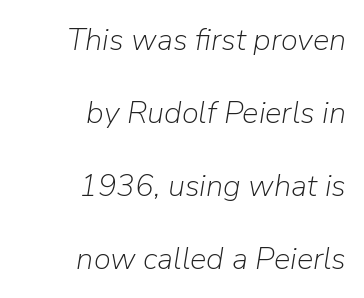
Q: Is the text bold? A: No.
Q: Is the text italic (slanted)? A: Yes, it leans right by about 9 degrees.
Q: Is the text underlined? A: No.
Q: How is the paragraph aligned? A: Right-aligned.
Q: Is the spacing between letters normal or unusually wide? A: Normal.
Q: Is the spacing between lines tight, normal or loose? A: Loose.
Q: Width (condensed, normal, or wide)? A: Normal.
Q: Stroke contrast? A: Low.
Q: x-height? A: Medium.
Q: Monospaced? A: No.
